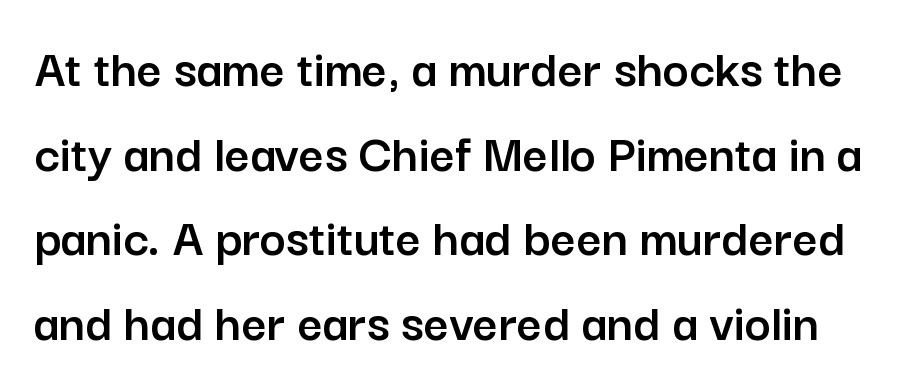
{"serif": "no", "italic": "no", "width": "normal", "stroke_contrast": "low", "x_height": "medium", "monospaced": "no", "underline": "no", "line_spacing": "normal", "line_spacing_ratio": 1.54, "letter_spacing": "normal", "letter_spacing_em": 0.0, "glyph_px": 55}
